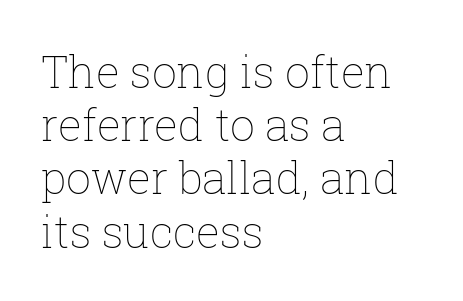
The letters look calm and open, with moderate or lighter stems. Leftover space on each line is placed entirely after the last word. Type without underlining. Inter-character spacing is left at the font's built-in metrics. The type sits square on the baseline with zero lean. The letters advance in unequal steps, a hallmark of proportional type.
